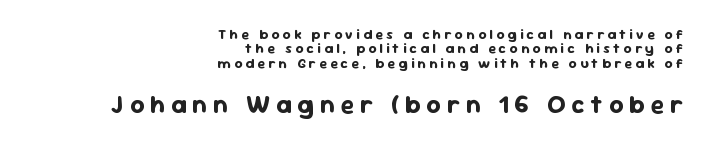
{"italic": "no", "bold": "yes", "underline": "no", "align": "right", "line_spacing": "tight", "line_spacing_ratio": 1.02, "letter_spacing": "wide", "letter_spacing_em": 0.23, "larger_block": "second", "size_ratio": 1.79, "glyph_px": 25}
